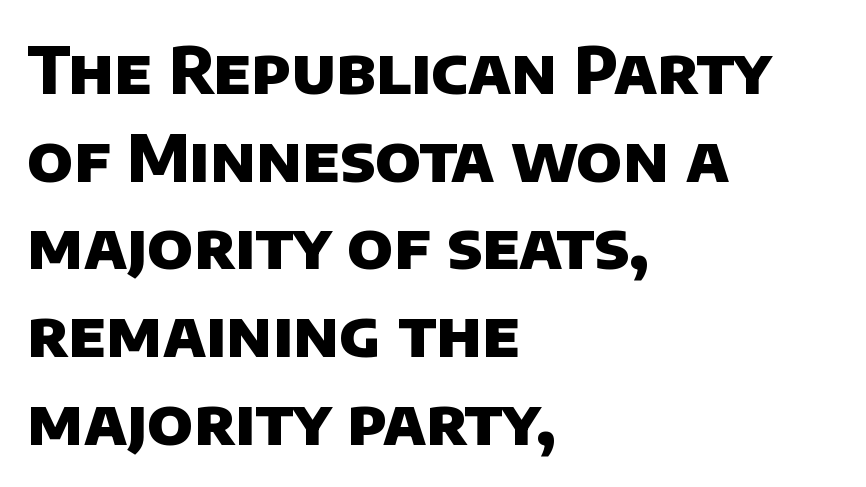
The ragged edge is on the right, which tells us the setting is flush left. You can tell from the bare stems that sans-serif type was used. Type without underlining. In terms of leading, this rendering sits right in the middle.
